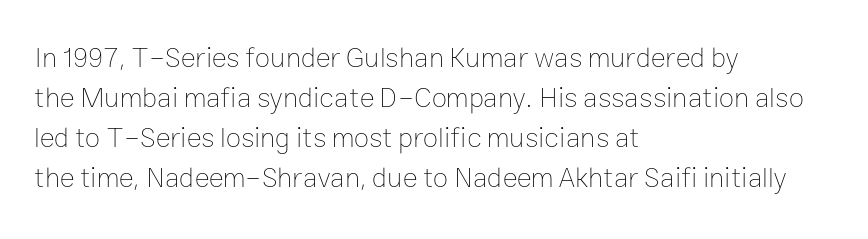
The image shows 28 px thin type, upright; set left-aligned, normal line spacing (1.43x), normal letter spacing, not underlined; low stroke contrast and a medium x-height.
